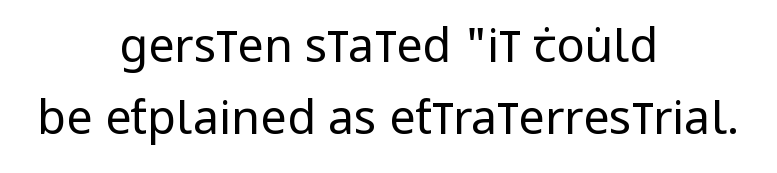
{"serif": "no", "italic": "no", "bold": "no", "weight": "regular", "width": "condensed", "stroke_contrast": "low", "x_height": "large", "monospaced": "no", "underline": "no", "align": "center", "line_spacing": "normal", "line_spacing_ratio": 1.54, "letter_spacing": "normal", "letter_spacing_em": 0.0, "glyph_px": 47}
